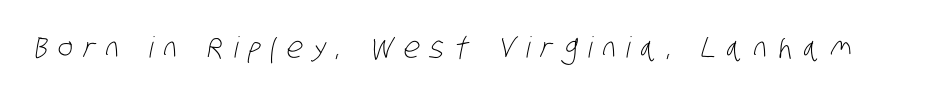
Any mark beneath the type? The region is blank. Do the characters align in a grid? No, the font is proportional. There is plenty of visible air inserted between adjacent glyphs. Stems here are at most as thick as an everyday book face. The text was rendered using a sans face with plain stroke endings.
